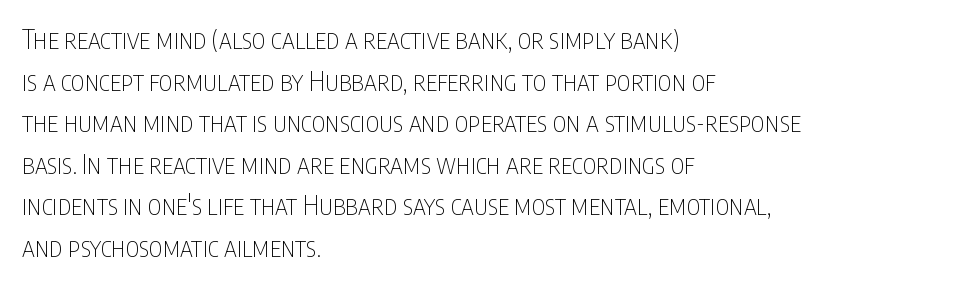
{"italic": "no", "bold": "no", "underline": "no", "align": "left", "line_spacing": "normal", "line_spacing_ratio": 1.6, "letter_spacing": "normal", "letter_spacing_em": 0.0, "glyph_px": 26}
